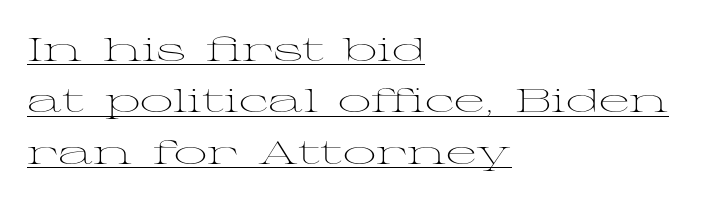
Q: Is the text bold? A: No.
Q: Is the text italic (slanted)? A: No, it is upright.
Q: Is the typeface a serif or a sans-serif typeface? A: Serif.
Q: Is the text underlined? A: Yes.
Q: How is the paragraph aligned? A: Left-aligned.
Q: Is the spacing between letters normal or unusually wide? A: Normal.
Q: Is the spacing between lines tight, normal or loose? A: Normal.
Q: Width (condensed, normal, or wide)? A: Wide.
Q: Stroke contrast? A: Medium.
Q: x-height? A: Medium.
Q: Monospaced? A: No.
